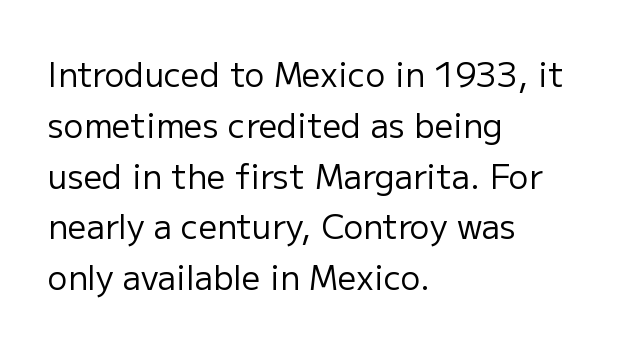
{"serif": "no", "italic": "no", "bold": "no", "weight": "regular", "width": "normal", "stroke_contrast": "low", "x_height": "medium", "monospaced": "no", "underline": "no", "align": "left", "line_spacing": "normal", "line_spacing_ratio": 1.54, "letter_spacing": "normal", "letter_spacing_em": 0.0, "glyph_px": 33}
